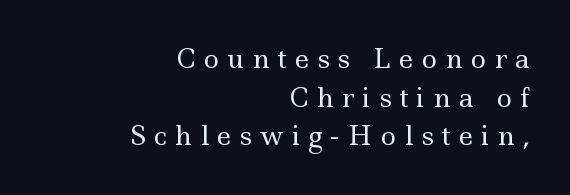
Leading: standard. A clean baseline with only descenders dipping below it. The text block is weighted toward the right margin, trailing off unevenly leftward. Vertical strokes here are truly vertical.
